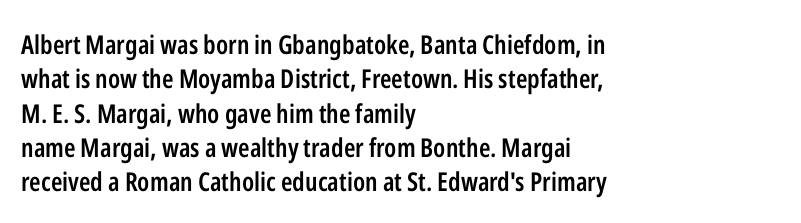
Where is the straight margin? On the left. Short note: letters normally spaced. Lines of text with bare space underneath. On the weight axis this lands at semibold, roughly 600. The passage shown stacks its lines at a standard gap.
